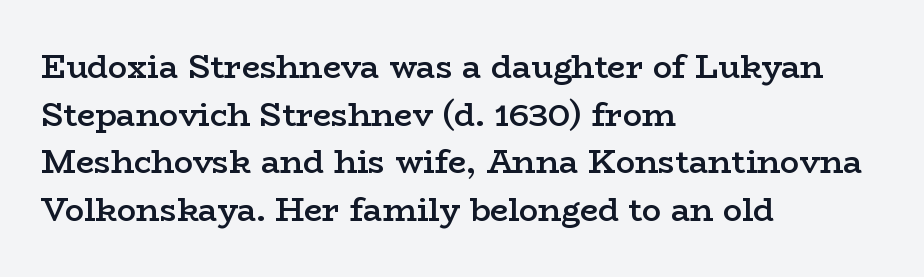
Type without underlining. Nobody touched the tracking dial on this one. Typesetter's note: demi weight, one step under bold. The designer went with a serif here, giving each stem small feet.
